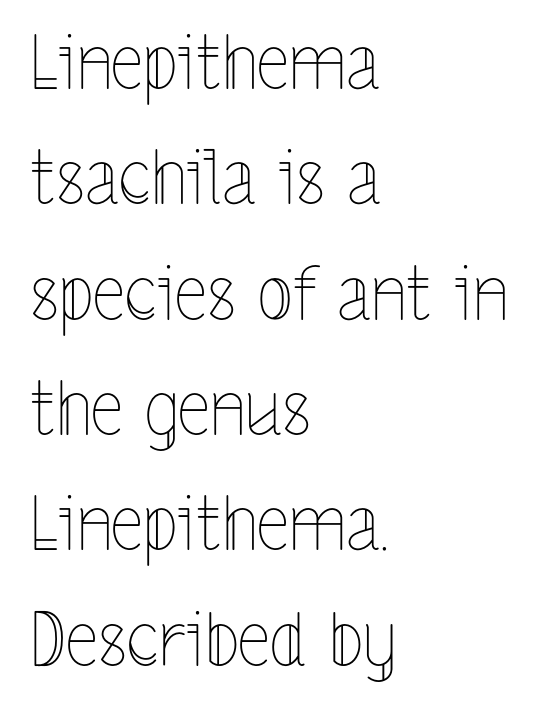
The letters advance in unequal steps, a hallmark of proportional type. The lines are quadded left. In terms of letterspacing, this is plain default setting. This rendering features lettering with no underline. Nothing heavy about these letters — not bold at all.
